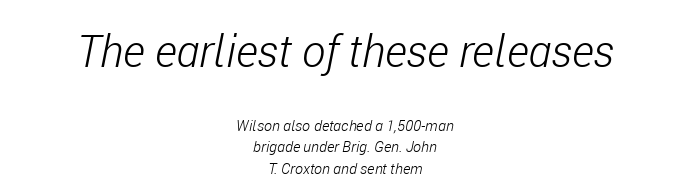
{"italic": "yes", "lean": "right", "slant_degrees": 11, "bold": "no", "weight": "light", "width": "condensed", "stroke_contrast": "low", "x_height": "medium", "monospaced": "no", "underline": "no", "align": "center", "line_spacing": "normal", "line_spacing_ratio": 1.41, "letter_spacing": "normal", "letter_spacing_em": 0.0, "larger_block": "first", "size_ratio": 2.93, "glyph_px": 44}
